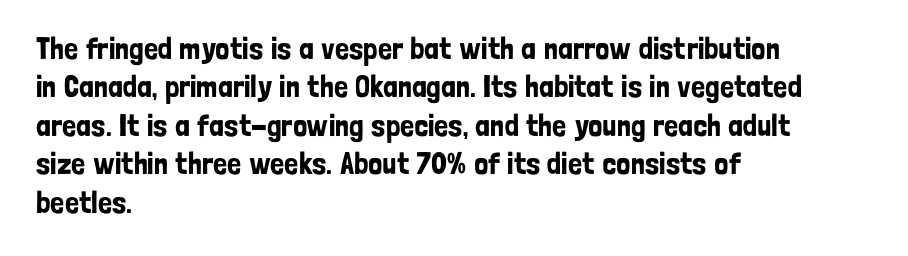
The letters carry no serifs — their stems end cleanly without finishing strokes. Descenders are the only things crossing below the line. The passage shown has conventional tracking throughout. The letters advance in unequal steps, a hallmark of proportional type.
